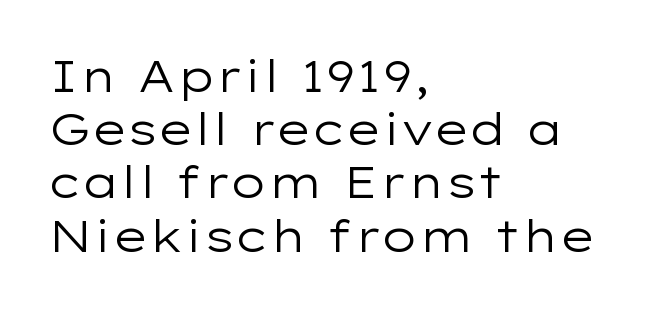
Q: Is the text bold? A: No.
Q: Is the text italic (slanted)? A: No, it is upright.
Q: Is the typeface a serif or a sans-serif typeface? A: Sans-serif.
Q: Is the text underlined? A: No.
Q: How is the paragraph aligned? A: Left-aligned.
Q: Is the spacing between letters normal or unusually wide? A: Normal.
Q: Width (condensed, normal, or wide)? A: Wide.
Q: Stroke contrast? A: Low.
Q: x-height? A: Medium.
Q: Monospaced? A: No.
